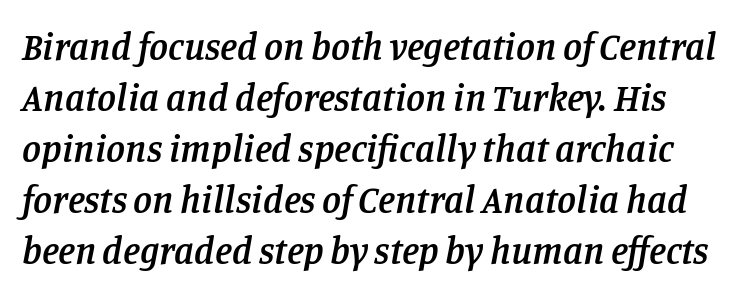
{"serif": "yes", "italic": "yes", "lean": "right", "slant_degrees": 11, "bold": "semi", "weight": "semibold", "width": "normal", "stroke_contrast": "low", "x_height": "large", "monospaced": "no", "underline": "no", "line_spacing": "normal", "line_spacing_ratio": 1.34, "letter_spacing": "normal", "letter_spacing_em": 0.0, "glyph_px": 38}
